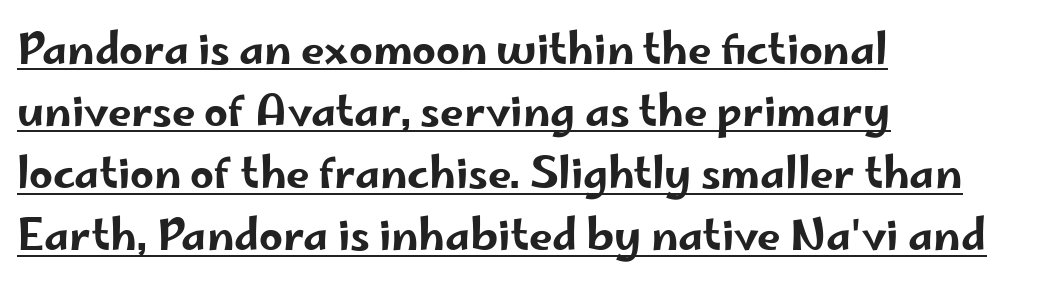
Q: Is the text italic (slanted)? A: No, it is upright.
Q: Is the typeface a serif or a sans-serif typeface? A: Sans-serif.
Q: Is the text underlined? A: Yes.
Q: How is the paragraph aligned? A: Left-aligned.
Q: Is the spacing between letters normal or unusually wide? A: Normal.
Q: Is the spacing between lines tight, normal or loose? A: Normal.
Q: Width (condensed, normal, or wide)? A: Wide.
Q: Stroke contrast? A: Low.
Q: x-height? A: Small.
Q: Monospaced? A: No.
